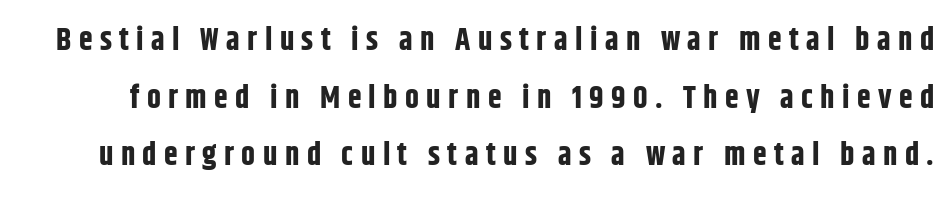
{"serif": "no", "italic": "no", "bold": "yes", "weight": "bold", "width": "condensed", "stroke_contrast": "low", "x_height": "large", "monospaced": "no", "underline": "no", "line_spacing_ratio": 1.86, "letter_spacing": "wide", "letter_spacing_em": 0.24, "glyph_px": 31}
